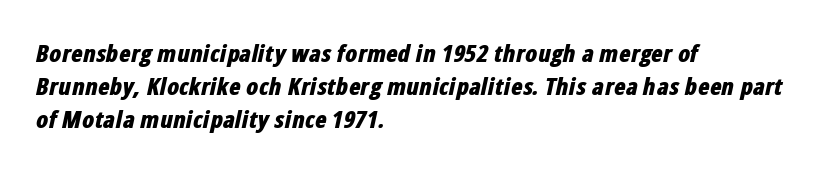
Letters rest on an invisible, unmarked baseline. The lettering tilts uniformly, giving the passage an italic look. Stroke thickness is high; the sample reads as a true bold. One-word summary of the alignment: left. Regarding leading, the lines here are spaced in the standard way.
